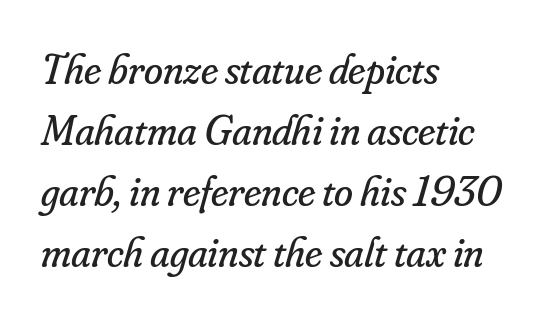
Note: serifs present on the glyphs. You could call the tracking neutral — neither tight nor loose. Bold? No — there's no thickening of the strokes. A typesetter would call this proportional, since set widths differ per character. You can tell it's italic because the verticals aren't actually vertical. Leading: standard.
